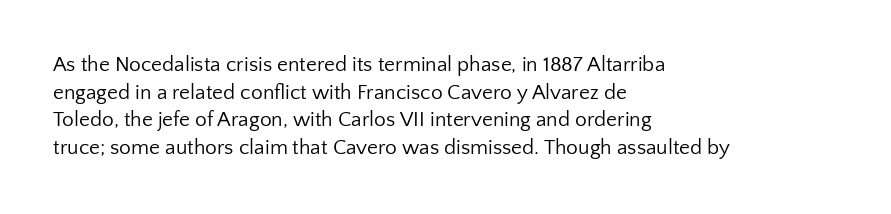
Every stem runs plumb, perpendicular to the baseline. Leftover space on each line is placed entirely after the last word. Check the space under the baseline: it is left empty. This reads as an unemphasized weight, regular at the heaviest. Caption: standard tracking, unaltered.
